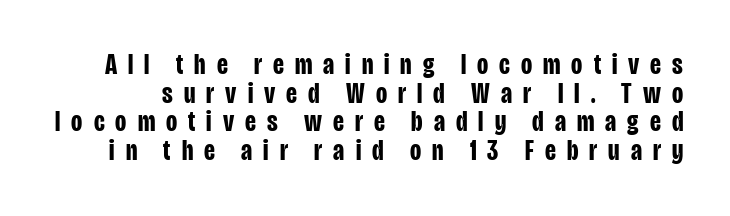
The image shows 29 px bold, condensed sans-serif type, upright; set tight line spacing (0.99x), unusually wide letter spacing (+0.38 em), not underlined; low stroke contrast and a large x-height.
